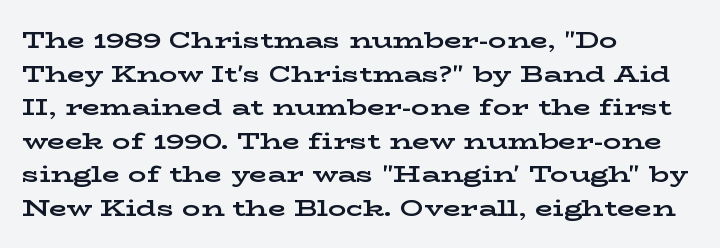
{"italic": "no", "bold": "yes", "underline": "no", "align": "left", "line_spacing": "normal", "line_spacing_ratio": 1.46, "letter_spacing": "normal", "letter_spacing_em": 0.0, "glyph_px": 23}
